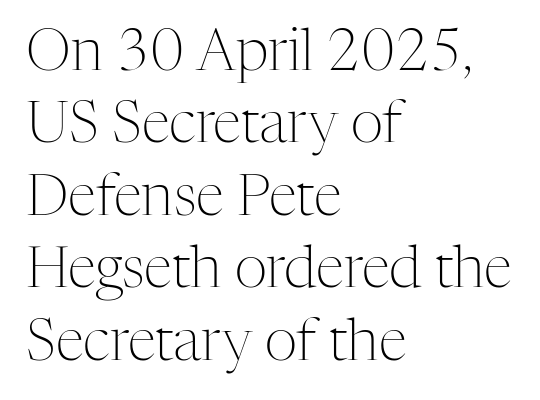
A classic flush-left, rag-right setting is used for this passage. The letters advance in unequal steps, a hallmark of proportional type. Counters stay open thanks to moderate or lighter strokes. The rows are spaced the way most documents space them. Glyph-to-glyph distance matches everyday printed text. The space directly below the letters is spotless.
